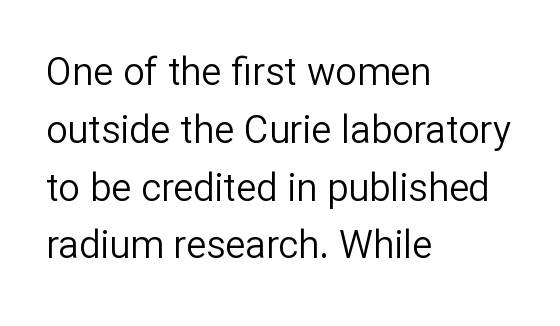
The image shows 38 px regular-weight sans-serif type, upright; set left-aligned, normal line spacing (1.52x), normal letter spacing, not underlined; low stroke contrast and a medium x-height.
